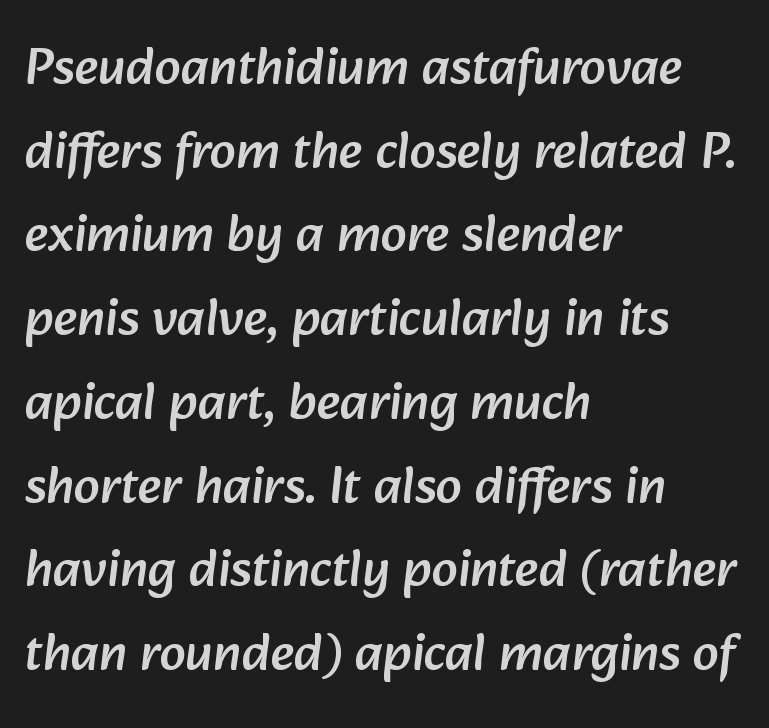
The image shows 53 px sans-serif type; set left-aligned, normal line spacing (1.58x), normal letter spacing, not underlined; low stroke contrast and a medium x-height.
